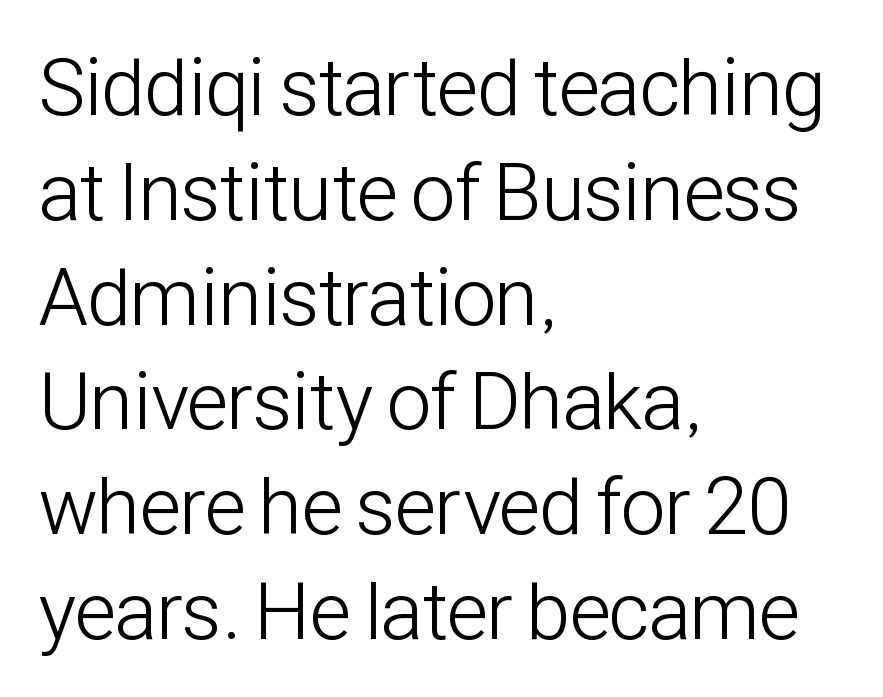
{"serif": "no", "italic": "no", "bold": "no", "weight": "light", "width": "condensed", "stroke_contrast": "low", "x_height": "medium", "monospaced": "no", "underline": "no", "align": "left", "line_spacing": "normal", "line_spacing_ratio": 1.31, "letter_spacing": "normal", "letter_spacing_em": 0.0, "glyph_px": 80}
